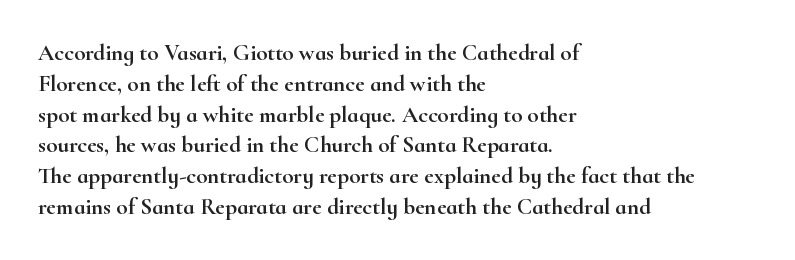
The image shows 23 px text type, upright; set left-aligned, normal line spacing (1.34x), normal letter spacing, not underlined.
